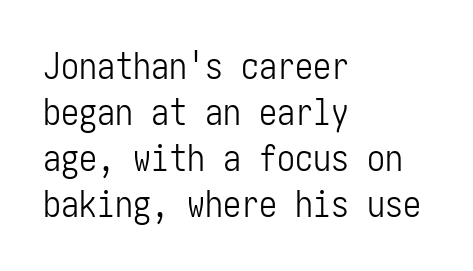
Here the glyphs are tracked normally, forming tight word shapes. Regular leading. All the whitespace from short lines collects on the right. Nope, no serifs anywhere on these letters.
